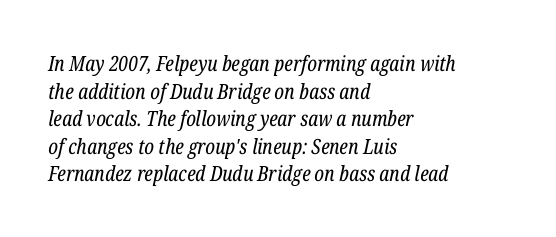
Q: Is the text bold? A: No.
Q: Is the text italic (slanted)? A: Yes, it leans right by about 12 degrees.
Q: Is the text underlined? A: No.
Q: How is the paragraph aligned? A: Left-aligned.
Q: Is the spacing between letters normal or unusually wide? A: Normal.
Q: Is the spacing between lines tight, normal or loose? A: Normal.
